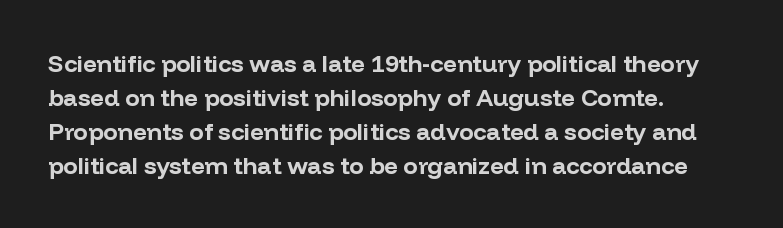
The image shows 24 px bold type, upright; set left-aligned, normal line spacing (1.41x), normal letter spacing, not underlined.
